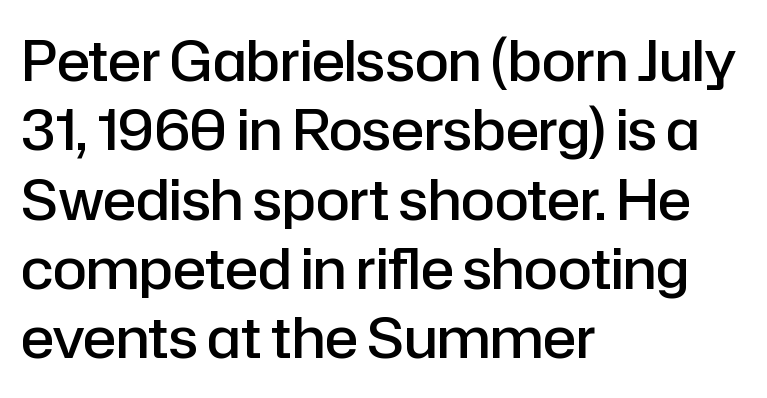
{"serif": "no", "italic": "no", "bold": "semi", "weight": "semibold", "width": "normal", "stroke_contrast": "low", "x_height": "medium", "monospaced": "no", "underline": "no", "align": "left", "line_spacing": "normal", "line_spacing_ratio": 1.26, "letter_spacing": "normal", "letter_spacing_em": 0.0, "glyph_px": 55}
